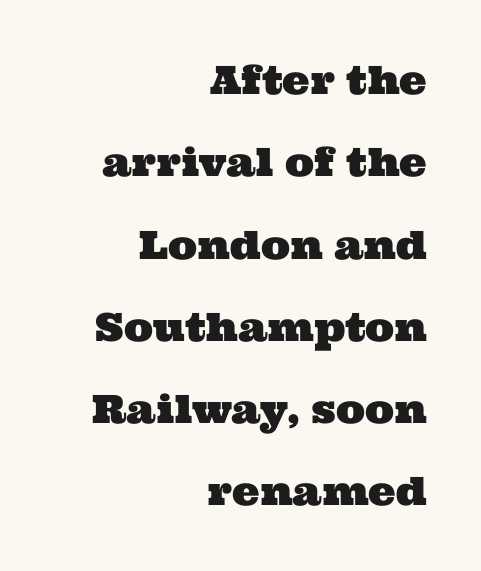
The image shows 39 px wide serif type; set right-aligned, loose line spacing (2.11x), normal letter spacing, not underlined; medium stroke contrast and a medium x-height.
